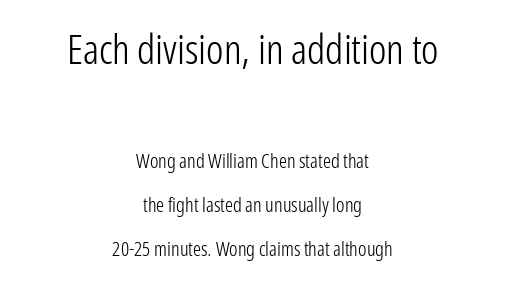
The image shows 41 px light, condensed sans-serif type, upright; set centered, loose line spacing (2.2x), normal letter spacing, not underlined; the first (top) block is 2.05x larger; low stroke contrast and a medium x-height.
